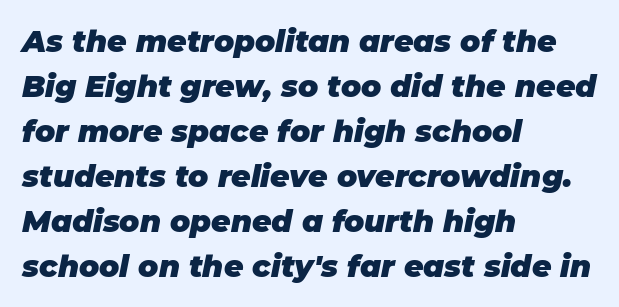
If you drew a ruler down the left edge, every line would touch it. The passage shown is typed in a proportional face where columns would drift. Quick note: interline space is typical. An italicized treatment has been applied to the whole sample. The rendering keeps characters at their native spacing. Each row of text sits above clean, open space.
